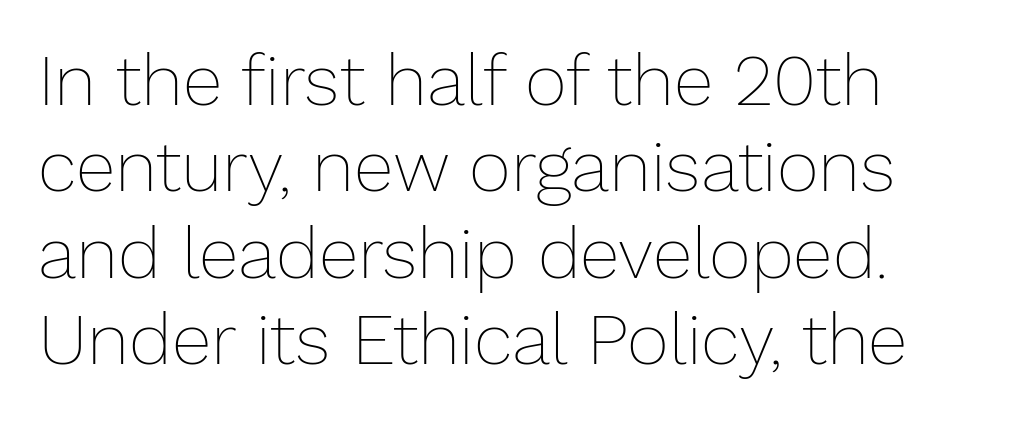
{"italic": "no", "bold": "no", "weight": "thin", "width": "normal", "stroke_contrast": "low", "x_height": "medium", "monospaced": "no", "underline": "no", "align": "left", "line_spacing_ratio": 1.2, "letter_spacing": "normal", "letter_spacing_em": 0.0, "glyph_px": 72}
